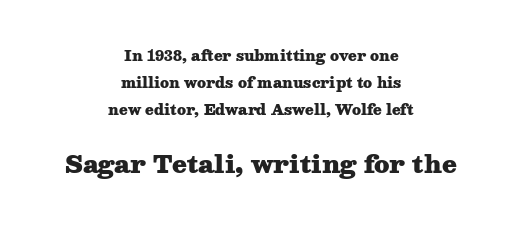
{"italic": "no", "bold": "yes", "underline": "no", "align": "center", "line_spacing": "loose", "line_spacing_ratio": 1.93, "letter_spacing": "normal", "letter_spacing_em": 0.0, "larger_block": "second", "size_ratio": 1.71, "glyph_px": 24}
